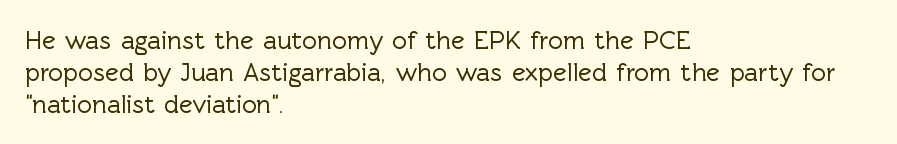
The image shows 26 px text type, upright; set left-aligned, line spacing 1.23x, normal letter spacing, not underlined.
